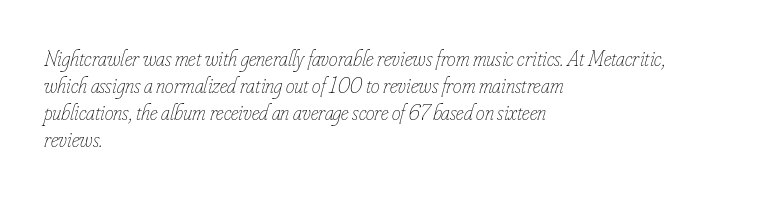
Default kerning and tracking; the words read as compact shapes. Every character sits at an angle, as italics do. Nobody drew a line under any word here. Stems here are at most as thick as an everyday book face.
